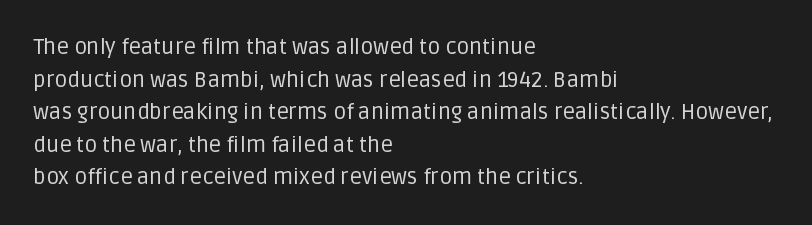
{"italic": "no", "bold": "no", "underline": "no", "align": "left", "line_spacing": "normal", "line_spacing_ratio": 1.48, "letter_spacing": "normal", "letter_spacing_em": 0.0, "glyph_px": 22}
